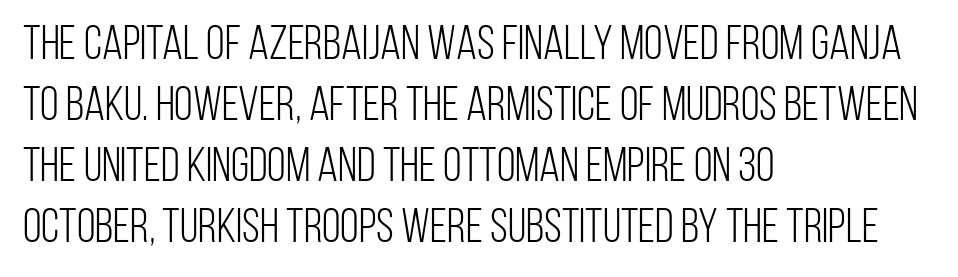
{"serif": "no", "italic": "no", "bold": "no", "weight": "light", "width": "condensed", "stroke_contrast": "low", "x_height": "large", "monospaced": "no", "underline": "no", "align": "left", "line_spacing": "normal", "line_spacing_ratio": 1.27, "letter_spacing": "normal", "letter_spacing_em": 0.0, "glyph_px": 48}
